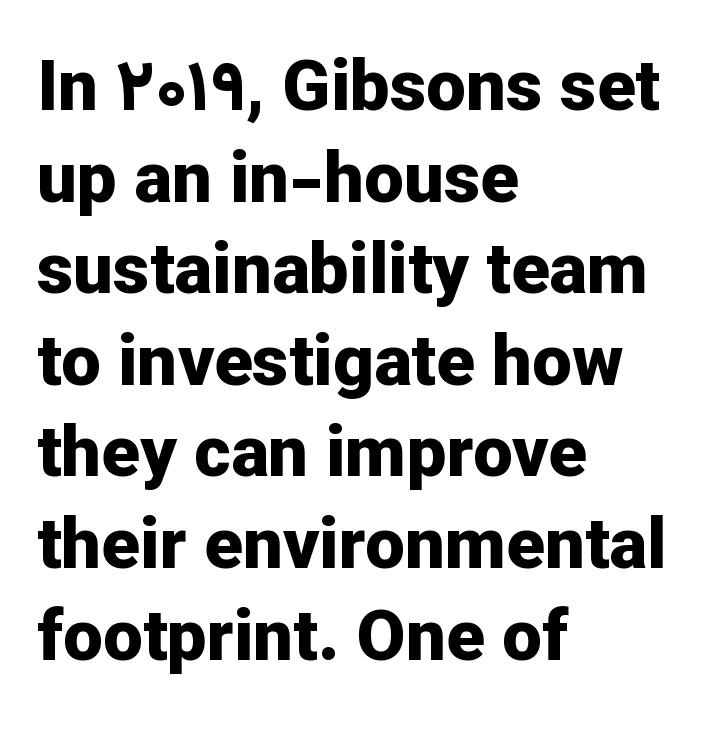
A bare baseline throughout the passage. The vertical gap from one line to the next is medium. Honestly, the letter spacing is just normal — you wouldn't notice it. Caption: bold face, heavy strokes. The passage shown is typed in a proportional face where columns would drift.
